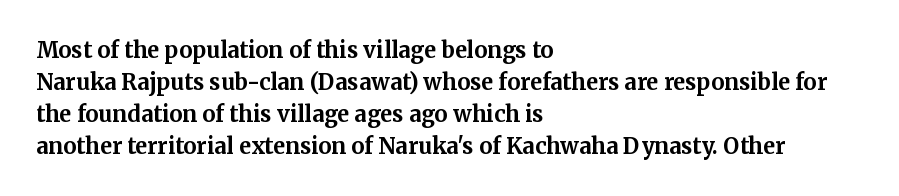
Q: Is the text bold? A: Yes.
Q: Is the text italic (slanted)? A: No, it is upright.
Q: Is the text underlined? A: No.
Q: How is the paragraph aligned? A: Left-aligned.
Q: Is the spacing between letters normal or unusually wide? A: Normal.
Q: Is the spacing between lines tight, normal or loose? A: Normal.
